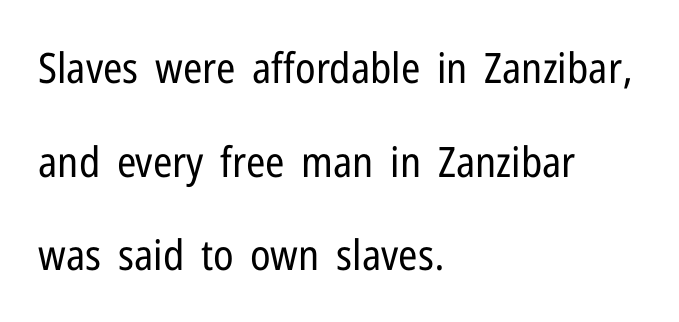
Q: Is the text bold? A: No.
Q: Is the text italic (slanted)? A: No, it is upright.
Q: Is the typeface a serif or a sans-serif typeface? A: Sans-serif.
Q: Is the text underlined? A: No.
Q: How is the paragraph aligned? A: Left-aligned.
Q: Is the spacing between letters normal or unusually wide? A: Normal.
Q: Is the spacing between lines tight, normal or loose? A: Loose.
Q: Width (condensed, normal, or wide)? A: Condensed.
Q: Stroke contrast? A: Low.
Q: x-height? A: Medium.
Q: Monospaced? A: No.
